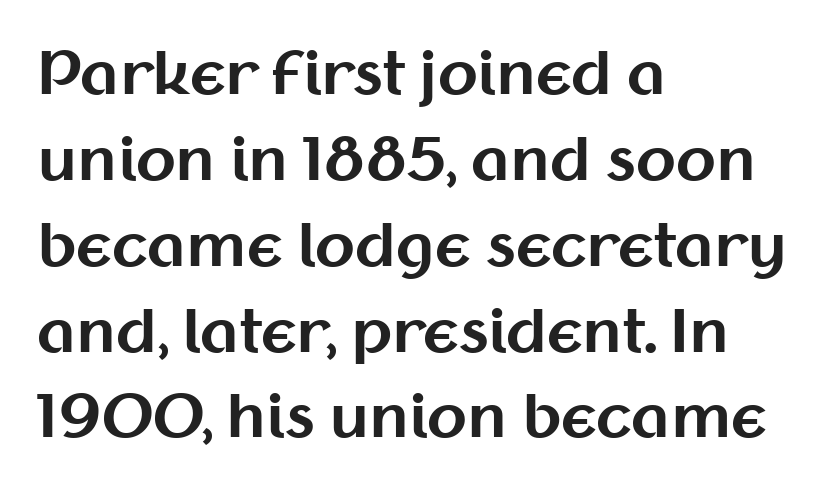
{"serif": "no", "italic": "no", "bold": "yes", "weight": "bold", "width": "normal", "stroke_contrast": "medium", "x_height": "medium", "monospaced": "no", "underline": "no", "align": "left", "line_spacing": "normal", "line_spacing_ratio": 1.48, "letter_spacing": "normal", "letter_spacing_em": 0.0, "glyph_px": 58}
